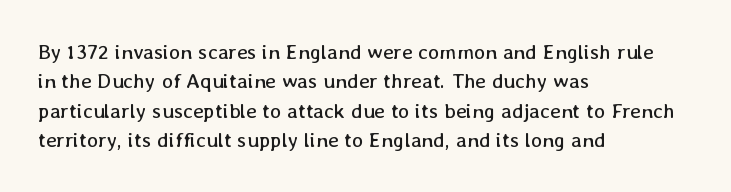
A clean baseline with only descenders dipping below it. If you drew a line through each stem, it would be perfectly vertical. Honestly, the row spacing looks completely unremarkable. Is this a heavy cut? Hardly; it is regular or lighter.
